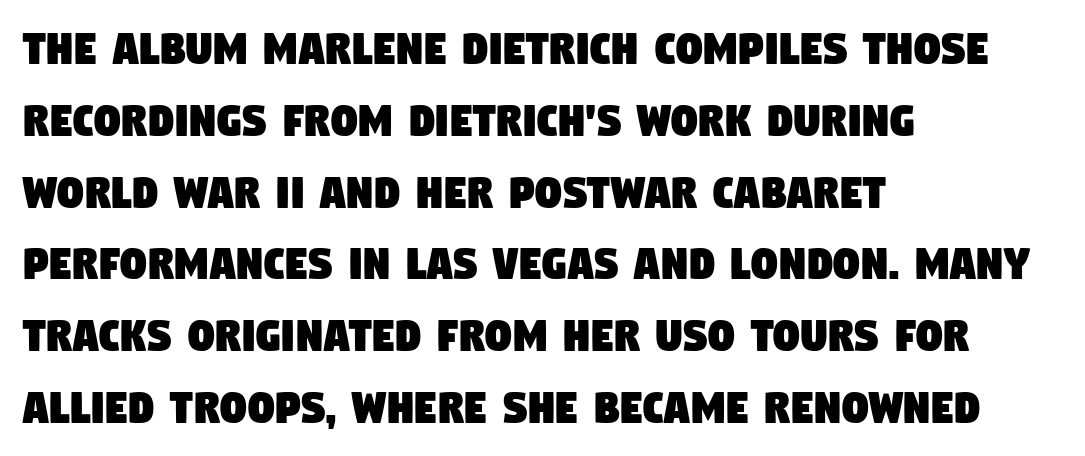
Q: Is the typeface a serif or a sans-serif typeface? A: Sans-serif.
Q: Is the text underlined? A: No.
Q: How is the paragraph aligned? A: Left-aligned.
Q: Is the spacing between letters normal or unusually wide? A: Normal.
Q: Is the spacing between lines tight, normal or loose? A: Normal.
Q: Width (condensed, normal, or wide)? A: Condensed.
Q: Stroke contrast? A: Low.
Q: x-height? A: Large.
Q: Monospaced? A: No.
